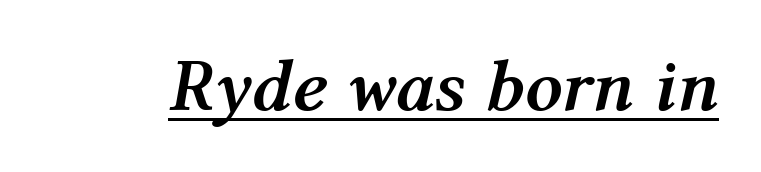
The image shows 74 px semibold type, italic (leaning right); set normal letter spacing, underlined; medium stroke contrast and a medium x-height.
